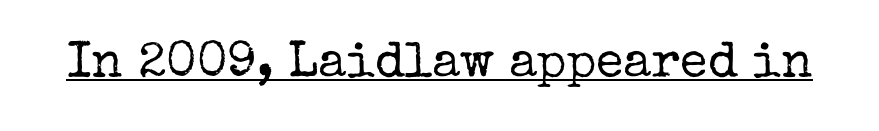
Do the letters lean? They stand straight. What decoration does the sample have? An underline. No chunkiness to these letters — they're not bold. The passage shown is typed in a proportional face where columns would drift. Stroke terminals: seriffed. How are the letters spaced? Ordinarily, with no added tracking.
